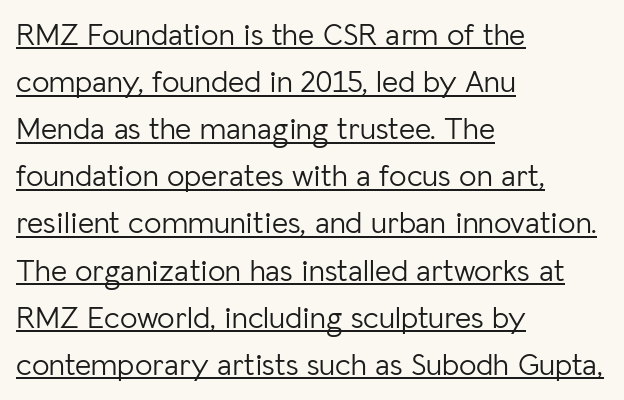
Q: Is the text bold? A: No.
Q: Is the text italic (slanted)? A: No, it is upright.
Q: Is the typeface a serif or a sans-serif typeface? A: Sans-serif.
Q: Is the text underlined? A: Yes.
Q: How is the paragraph aligned? A: Left-aligned.
Q: Is the spacing between letters normal or unusually wide? A: Normal.
Q: Is the spacing between lines tight, normal or loose? A: Normal.
Q: Width (condensed, normal, or wide)? A: Normal.
Q: Stroke contrast? A: Low.
Q: x-height? A: Medium.
Q: Monospaced? A: No.
